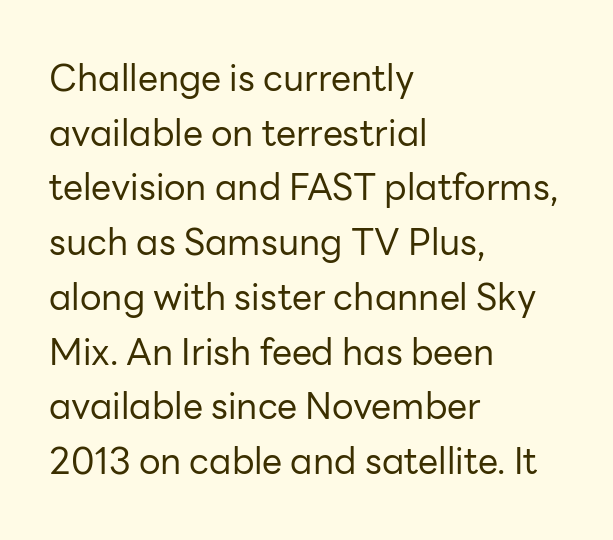
Q: Is the text bold? A: No.
Q: Is the text italic (slanted)? A: No, it is upright.
Q: Is the typeface a serif or a sans-serif typeface? A: Sans-serif.
Q: Is the text underlined? A: No.
Q: How is the paragraph aligned? A: Left-aligned.
Q: Is the spacing between letters normal or unusually wide? A: Normal.
Q: Is the spacing between lines tight, normal or loose? A: Normal.
Q: Width (condensed, normal, or wide)? A: Normal.
Q: Stroke contrast? A: Low.
Q: x-height? A: Medium.
Q: Monospaced? A: No.
